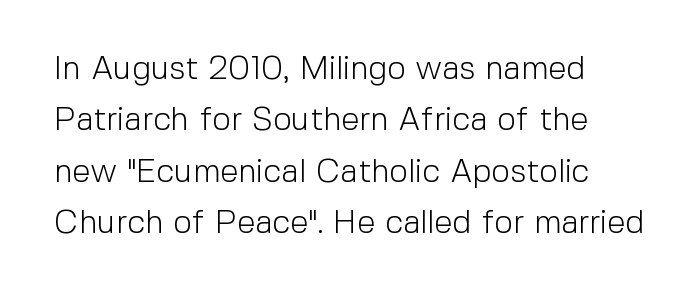
{"serif": "no", "italic": "no", "bold": "no", "weight": "light", "width": "normal", "x_height": "medium", "monospaced": "no", "underline": "no", "line_spacing": "normal", "line_spacing_ratio": 1.56, "letter_spacing": "normal", "letter_spacing_em": 0.0, "glyph_px": 33}
